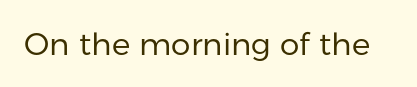
Varying glyph widths throughout — classic text-font behaviour. This sample uses plain, unmodified letter spacing. Nobody drew a line under any word here. Summary of weight: not heavy and not bold.
